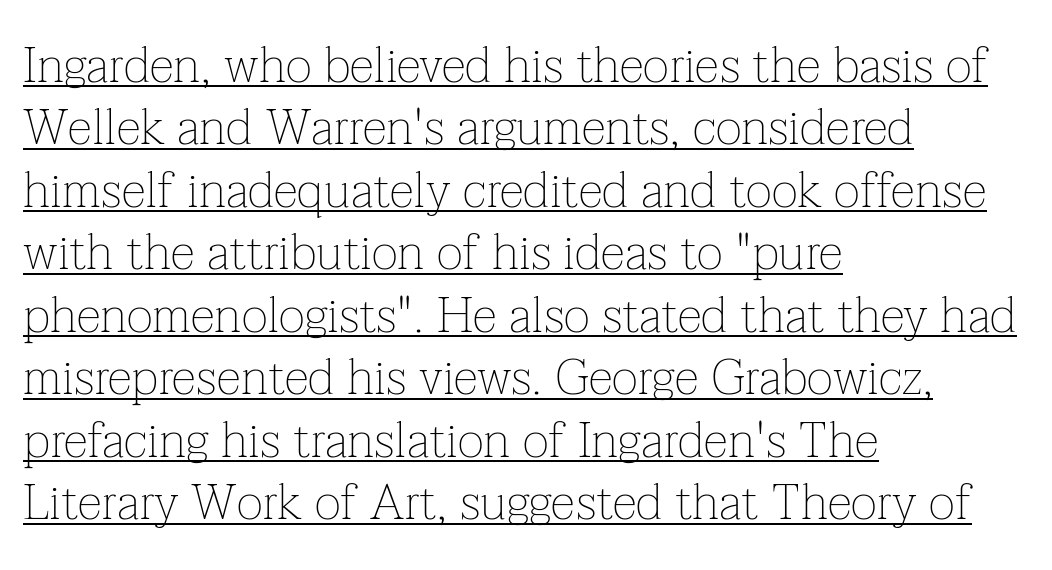
Q: Is the text bold? A: No.
Q: Is the text italic (slanted)? A: No, it is upright.
Q: Is the typeface a serif or a sans-serif typeface? A: Serif.
Q: Is the text underlined? A: Yes.
Q: How is the paragraph aligned? A: Left-aligned.
Q: Is the spacing between letters normal or unusually wide? A: Normal.
Q: Is the spacing between lines tight, normal or loose? A: Normal.
Q: Width (condensed, normal, or wide)? A: Normal.
Q: Stroke contrast? A: Low.
Q: x-height? A: Medium.
Q: Monospaced? A: No.
